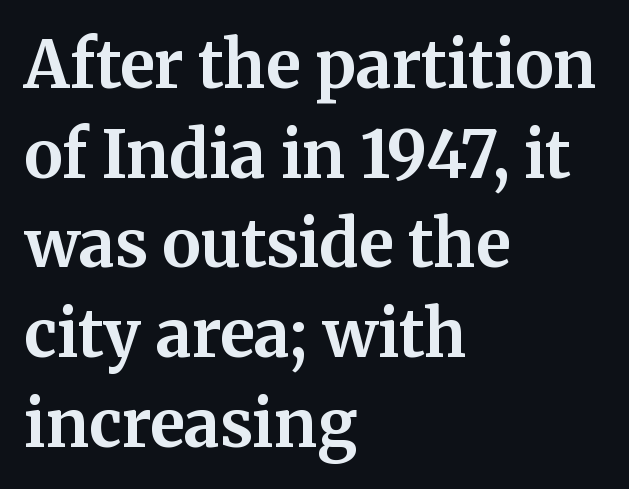
Q: Is the text bold? A: Yes.
Q: Is the text italic (slanted)? A: No, it is upright.
Q: Is the typeface a serif or a sans-serif typeface? A: Serif.
Q: Is the text underlined? A: No.
Q: How is the paragraph aligned? A: Left-aligned.
Q: Is the spacing between letters normal or unusually wide? A: Normal.
Q: Is the spacing between lines tight, normal or loose? A: Normal.
Q: Width (condensed, normal, or wide)? A: Normal.
Q: Stroke contrast? A: Medium.
Q: x-height? A: Medium.
Q: Monospaced? A: No.
